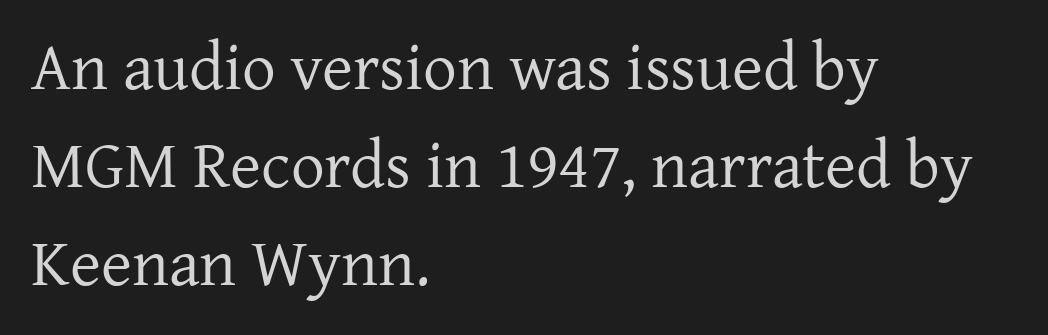
Q: Is the text bold? A: No.
Q: Is the text italic (slanted)? A: No, it is upright.
Q: Is the typeface a serif or a sans-serif typeface? A: Serif.
Q: Is the text underlined? A: No.
Q: How is the paragraph aligned? A: Left-aligned.
Q: Is the spacing between letters normal or unusually wide? A: Normal.
Q: Is the spacing between lines tight, normal or loose? A: Normal.
Q: Width (condensed, normal, or wide)? A: Normal.
Q: Stroke contrast? A: Low.
Q: x-height? A: Medium.
Q: Monospaced? A: No.
